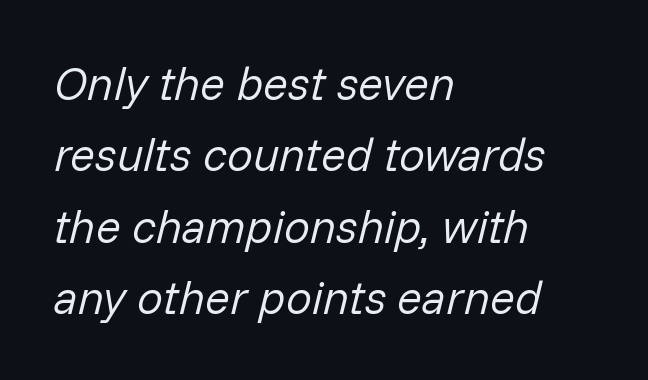
The image shows 46 px regular-weight type, italic (leaning right); set left-aligned, normal line spacing (1.55x), normal letter spacing, not underlined; low stroke contrast and a medium x-height.
